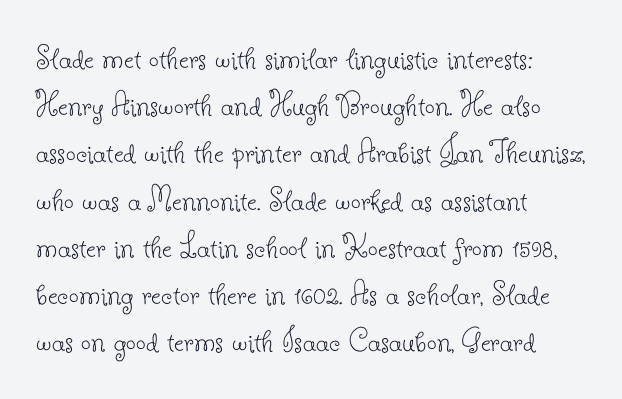
Q: Is the text bold? A: No.
Q: Is the text italic (slanted)? A: No, it is upright.
Q: Is the typeface a serif or a sans-serif typeface? A: Serif.
Q: Is the text underlined? A: No.
Q: How is the paragraph aligned? A: Left-aligned.
Q: Is the spacing between letters normal or unusually wide? A: Normal.
Q: Is the spacing between lines tight, normal or loose? A: Normal.
Q: Width (condensed, normal, or wide)? A: Normal.
Q: Stroke contrast? A: Low.
Q: x-height? A: Small.
Q: Monospaced? A: No.
